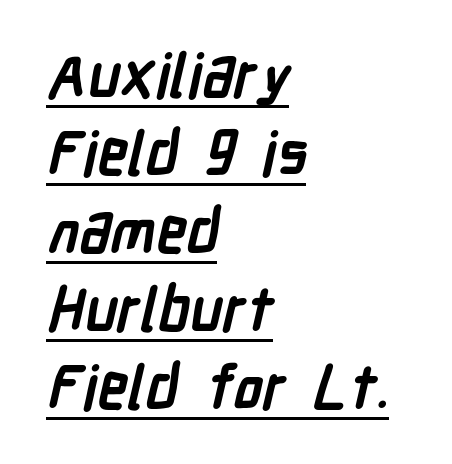
Plenty of ink on the page — the face is bold. Short and long lines alike share a common starting point at left. You could not count columns in this text — the font is proportionally spaced. Nothing sits at the stroke ends, so this counts as sans-serif. Is there an underline? Yes — a line sits under the letters. Inter-character spacing is left at the font's built-in metrics.
